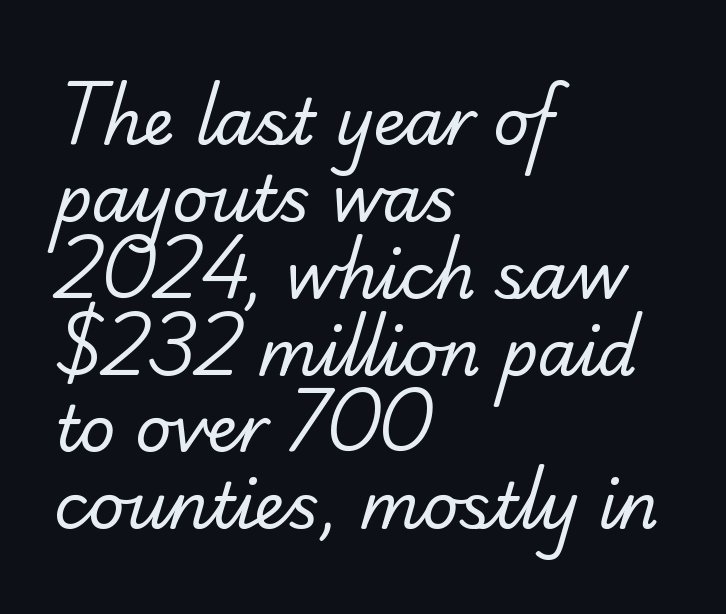
The image shows 63 px regular-weight serif type; set left-aligned, line spacing 1.22x, normal letter spacing, not underlined; low stroke contrast and a small x-height.
